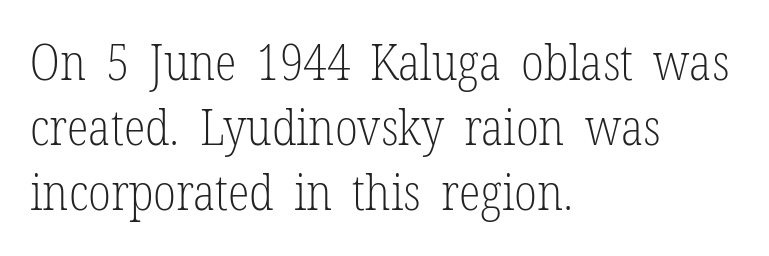
This sample has the flowing, uneven cadence of proportional lettering. Do the letters lean? They stand straight. Serifs: yes, visible at the terminals of the letterforms. No chunkiness to these letters — they're not bold.
